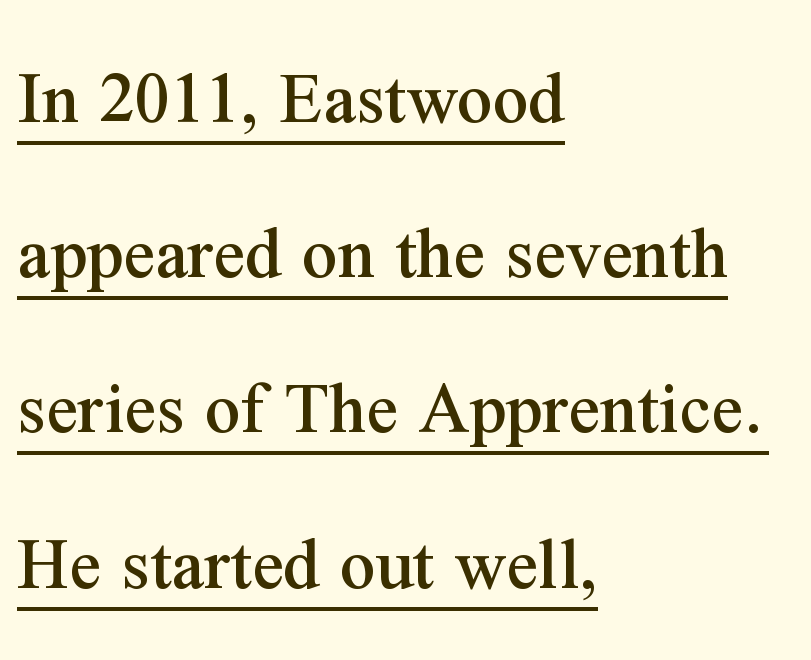
{"serif": "yes", "italic": "no", "width": "normal", "stroke_contrast": "medium", "x_height": "medium", "monospaced": "no", "underline": "yes", "align": "left", "line_spacing": "loose", "line_spacing_ratio": 1.99, "letter_spacing": "normal", "letter_spacing_em": 0.0, "glyph_px": 78}
